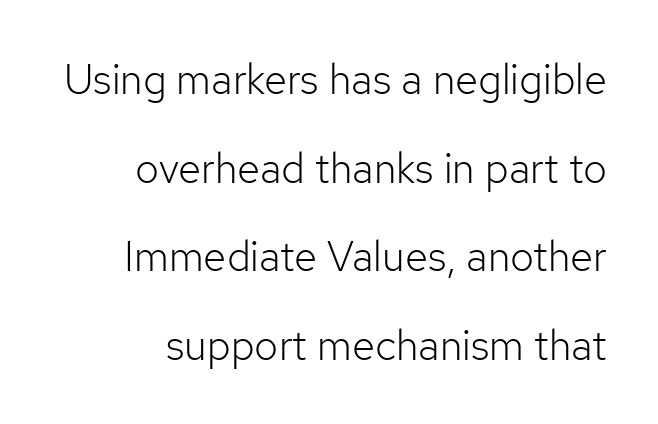
{"serif": "no", "italic": "no", "bold": "no", "weight": "light", "width": "normal", "stroke_contrast": "low", "x_height": "medium", "monospaced": "no", "underline": "no", "align": "right", "line_spacing": "loose", "line_spacing_ratio": 2.11, "letter_spacing": "normal", "letter_spacing_em": 0.0, "glyph_px": 42}
